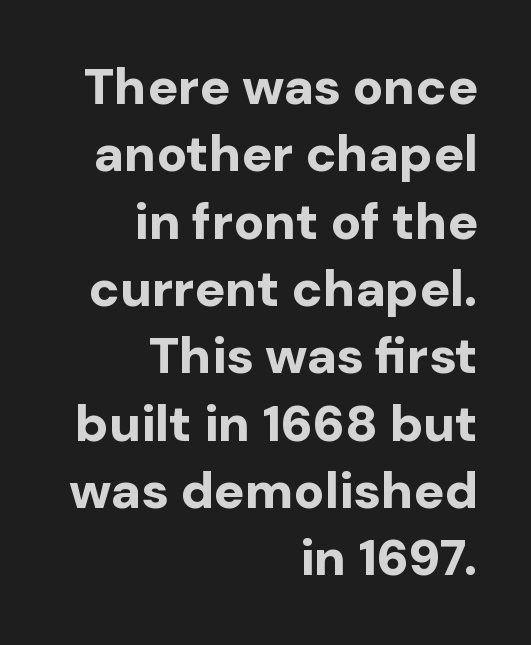
The image shows 51 px bold sans-serif type, upright; set right-aligned, normal line spacing (1.32x), normal letter spacing, not underlined; low stroke contrast and a medium x-height.
